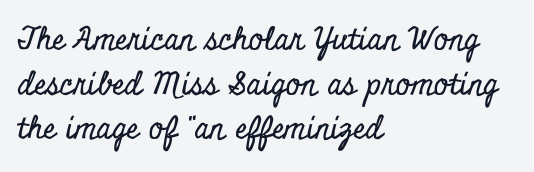
The image shows 31 px condensed serif type; set left-aligned, normal line spacing (1.44x), normal letter spacing, not underlined; low stroke contrast and a small x-height.
